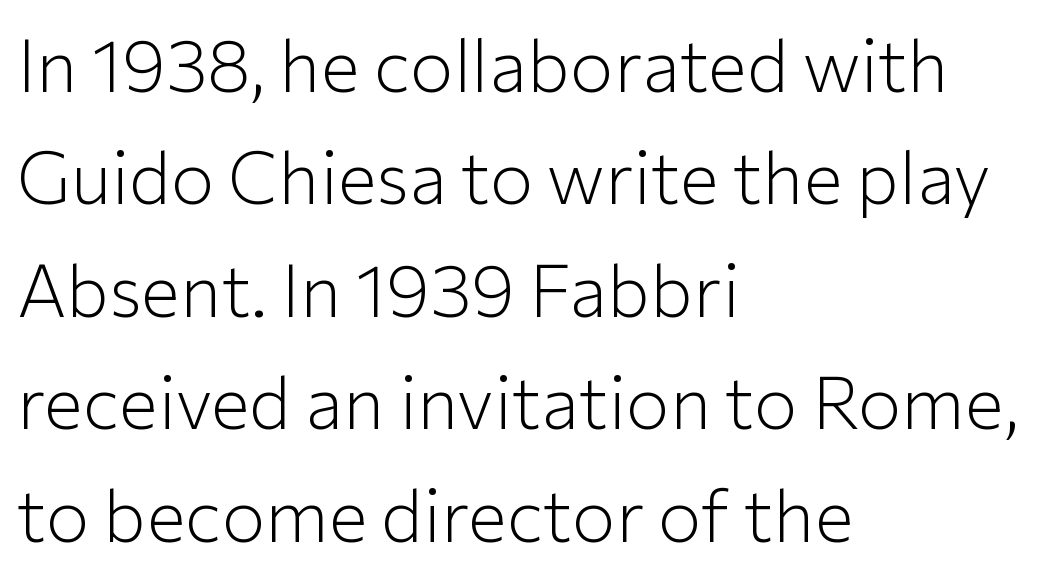
{"serif": "no", "italic": "no", "bold": "no", "weight": "light", "width": "normal", "stroke_contrast": "low", "x_height": "medium", "monospaced": "no", "underline": "no", "align": "left", "line_spacing": "normal", "line_spacing_ratio": 1.54, "letter_spacing": "normal", "letter_spacing_em": 0.0, "glyph_px": 73}
